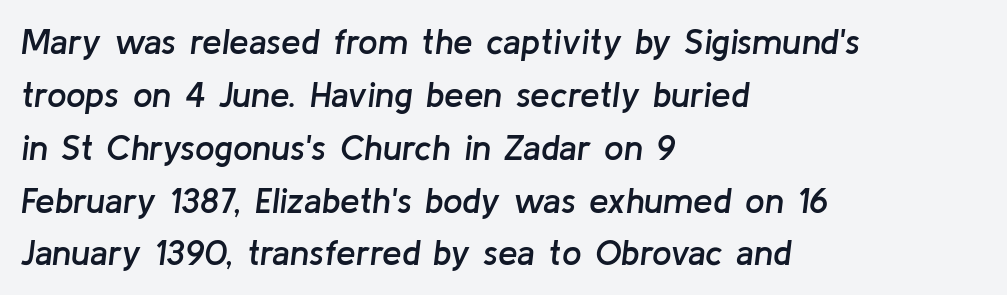
The vertical gap from one line to the next is medium. The letterforms sit shoulder to shoulder at normal distance. Lines of text with bare space underneath. Strokes here are thickened, but only to semibold level. Horizontal alignment here is leftward, the default for most running prose.
